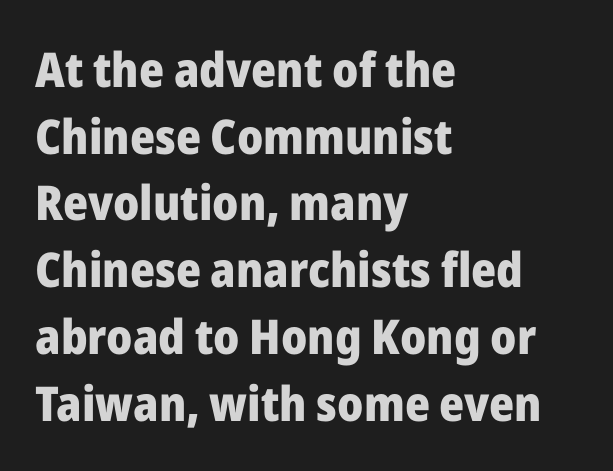
{"serif": "no", "italic": "no", "bold": "yes", "weight": "heavy", "width": "normal", "stroke_contrast": "low", "x_height": "medium", "monospaced": "no", "underline": "no", "align": "left", "line_spacing": "normal", "line_spacing_ratio": 1.39, "letter_spacing": "normal", "letter_spacing_em": 0.0, "glyph_px": 48}
